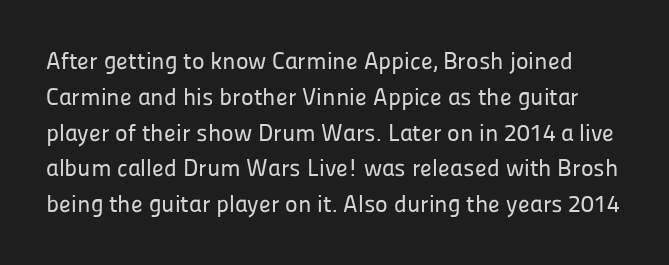
{"italic": "no", "underline": "no", "line_spacing": "normal", "line_spacing_ratio": 1.49, "letter_spacing": "normal", "letter_spacing_em": 0.0, "glyph_px": 24}
